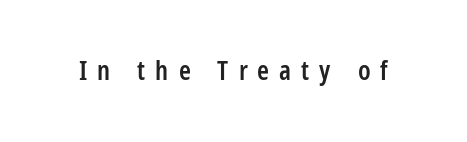
{"italic": "no", "bold": "semi", "underline": "no", "letter_spacing": "wide", "letter_spacing_em": 0.37, "glyph_px": 27}
